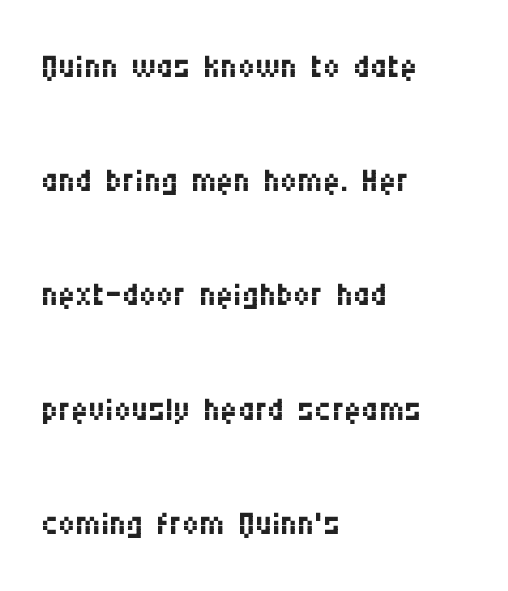
Q: Is the text bold? A: No.
Q: Is the text italic (slanted)? A: No, it is upright.
Q: Is the typeface a serif or a sans-serif typeface? A: Sans-serif.
Q: Is the text underlined? A: No.
Q: How is the paragraph aligned? A: Left-aligned.
Q: Is the spacing between letters normal or unusually wide? A: Normal.
Q: Is the spacing between lines tight, normal or loose? A: Loose.
Q: Width (condensed, normal, or wide)? A: Condensed.
Q: Stroke contrast? A: Medium.
Q: x-height? A: Large.
Q: Monospaced? A: No.
